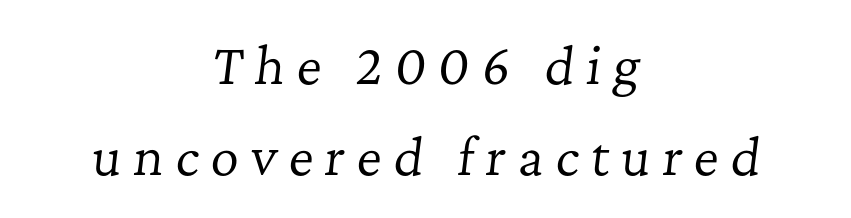
The image shows 49 px regular-weight serif type, italic (leaning right); set centered, line spacing 1.85x, unusually wide letter spacing (+0.24 em), not underlined; low stroke contrast and a medium x-height.
